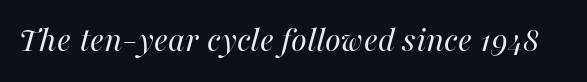
Check the space under the baseline: it is left empty. Spacing between characters is what you'd get straight out of the box. The rendering applies a slant to the glyphs. Weight: regular or lighter. Varying glyph widths throughout — classic text-font behaviour.
